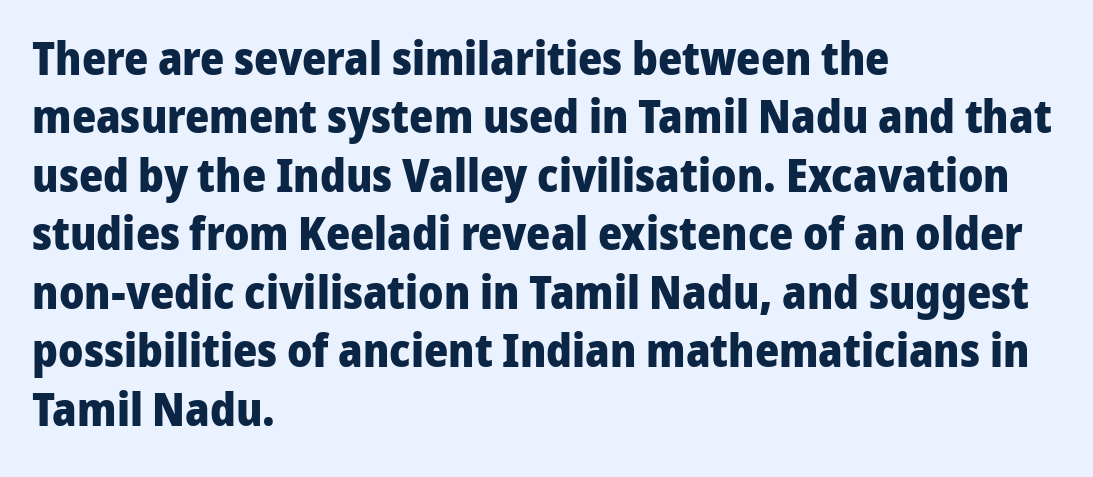
This is sans-serif lettering, the kind often seen on screens and signage. The designer left line spacing at the default. Look at the tracking — it's just the regular setting, nothing added. The ragged edge is on the right, which tells us the setting is flush left. No italicization has been applied; the sample stays upright.
